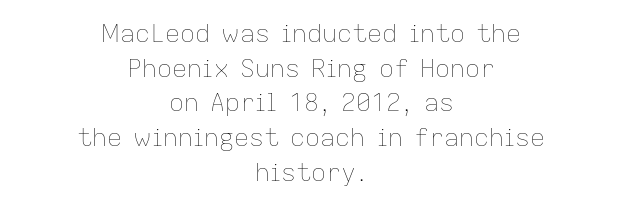
{"italic": "no", "bold": "no", "underline": "no", "align": "center", "line_spacing": "normal", "line_spacing_ratio": 1.39, "letter_spacing": "normal", "letter_spacing_em": 0.0, "glyph_px": 25}
